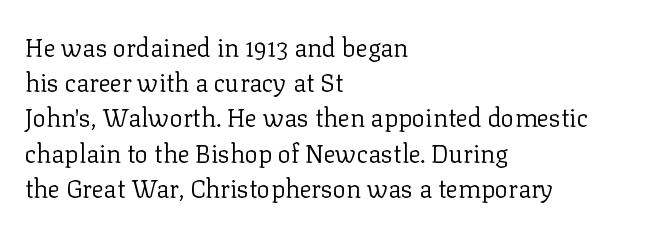
{"italic": "no", "bold": "no", "underline": "no", "align": "left", "line_spacing": "normal", "line_spacing_ratio": 1.41, "letter_spacing": "normal", "letter_spacing_em": 0.0, "glyph_px": 25}
